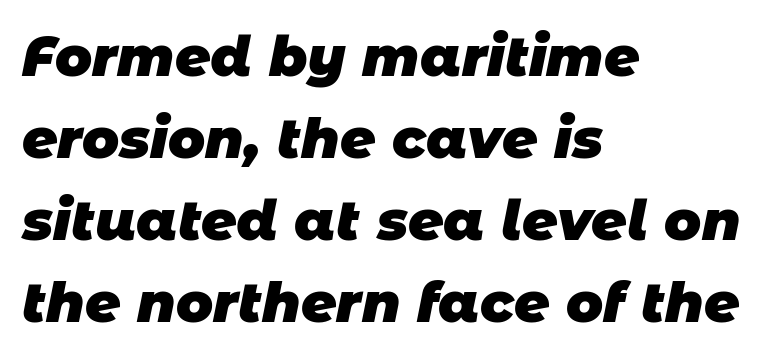
{"serif": "no", "bold": "yes", "weight": "heavy", "width": "normal", "stroke_contrast": "low", "x_height": "large", "monospaced": "no", "underline": "no", "align": "left", "line_spacing": "normal", "line_spacing_ratio": 1.49, "letter_spacing": "normal", "letter_spacing_em": 0.0, "glyph_px": 55}
